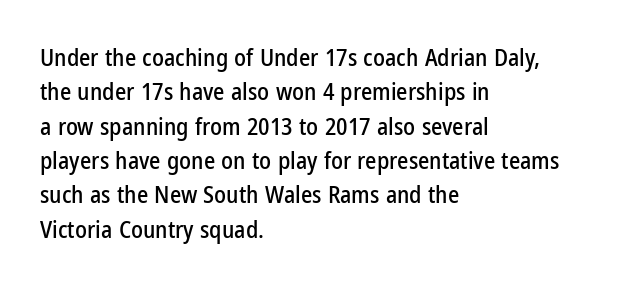
The rows are spaced the way most documents space them. Italic: no, the glyphs are upright roman. Reading down the block, your eye returns to a fixed left position each line. The words here are not underlined. Nothing unusual about the tracking: characters are spaced as the font intends.
